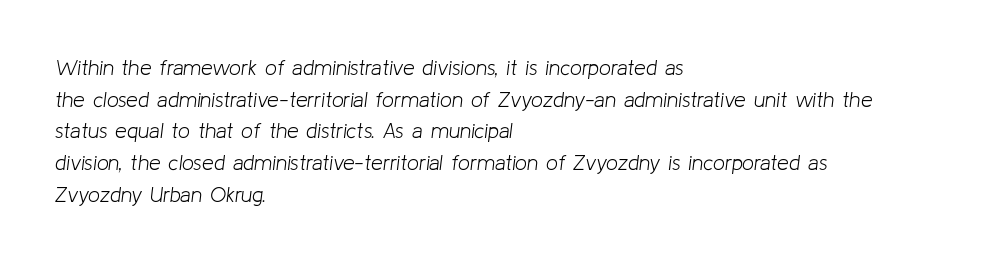
Q: Is the text bold? A: No.
Q: Is the text italic (slanted)? A: Yes, it leans right by about 8 degrees.
Q: Is the text underlined? A: No.
Q: How is the paragraph aligned? A: Left-aligned.
Q: Is the spacing between letters normal or unusually wide? A: Normal.
Q: Is the spacing between lines tight, normal or loose? A: Normal.
